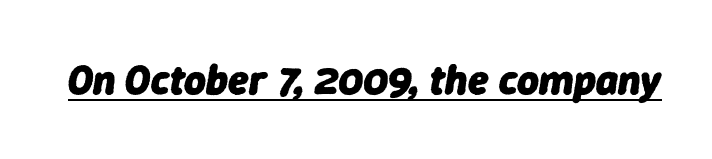
The image shows 42 px heavy type, italic (leaning right); set normal letter spacing, underlined; low stroke contrast and a medium x-height.
